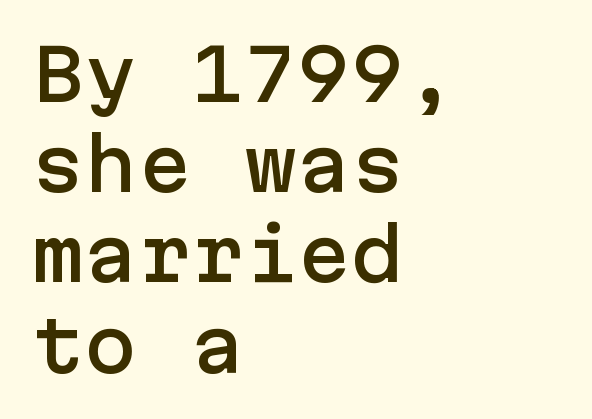
Q: Is the text italic (slanted)? A: No, it is upright.
Q: Is the typeface a serif or a sans-serif typeface? A: Sans-serif.
Q: Is the text underlined? A: No.
Q: How is the paragraph aligned? A: Left-aligned.
Q: Is the spacing between letters normal or unusually wide? A: Normal.
Q: Is the spacing between lines tight, normal or loose? A: Normal.
Q: Width (condensed, normal, or wide)? A: Normal.
Q: Stroke contrast? A: Low.
Q: x-height? A: Medium.
